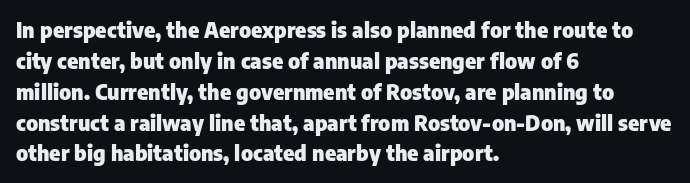
Posture: vertical. A classic flush-left, rag-right setting is used for this passage. Horizontal bands of white between lines are of average thickness. Each word holds together tightly as a unit, with standard inter-letter gaps. The font is running at its bold setting.
